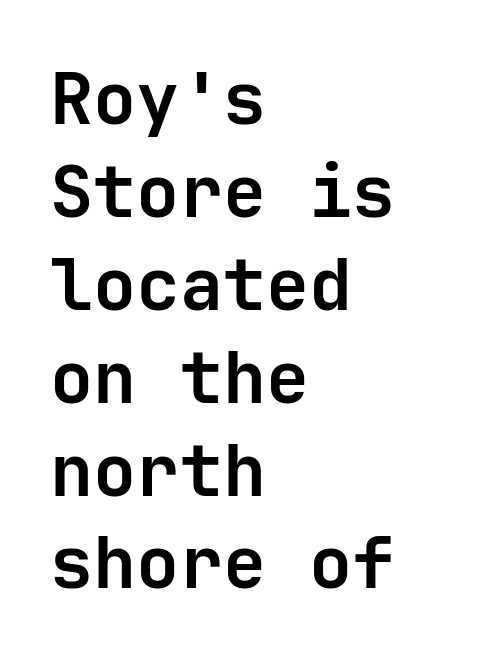
The image shows 72 px bold sans-serif type, upright, monospaced; set left-aligned, normal line spacing (1.29x), normal letter spacing, not underlined; low stroke contrast and a medium x-height.
